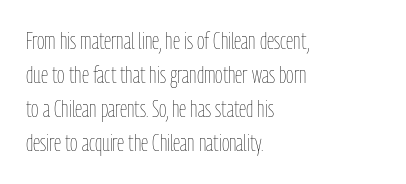
The type sits square on the baseline with zero lean. Stem width sits at or under what a default text font uses. Horizontally, the lines are justified to the leading edge only. This sample keeps an unexceptional amount of space between lines. The space beneath each line is pristine and unruled. There is no visible air inserted between adjacent glyphs.
